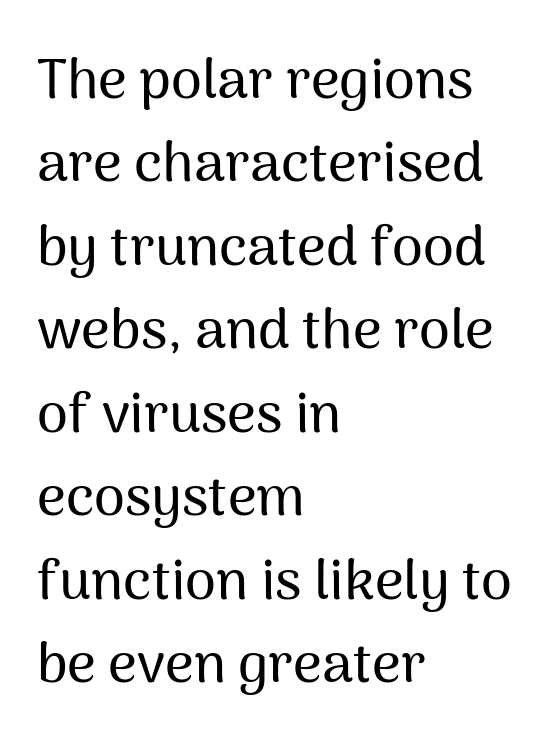
The image shows 56 px sans-serif type, upright; set left-aligned, normal line spacing (1.49x), normal letter spacing, not underlined; medium stroke contrast and a medium x-height.
